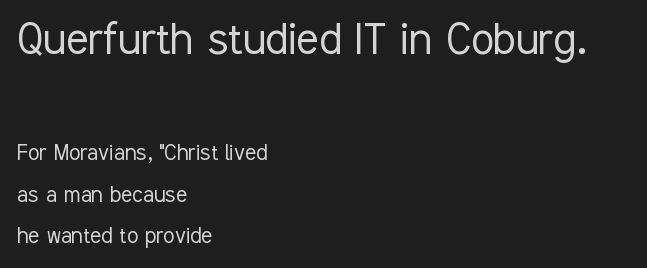
The rendering shows plain stroke endings on the letterforms — a sans-serif design. In terms of posture, this sample is upright. Notice how the passage keeps a crisp vertical edge on the left only. Character size in the leading block exceeds that of the trailing block.
